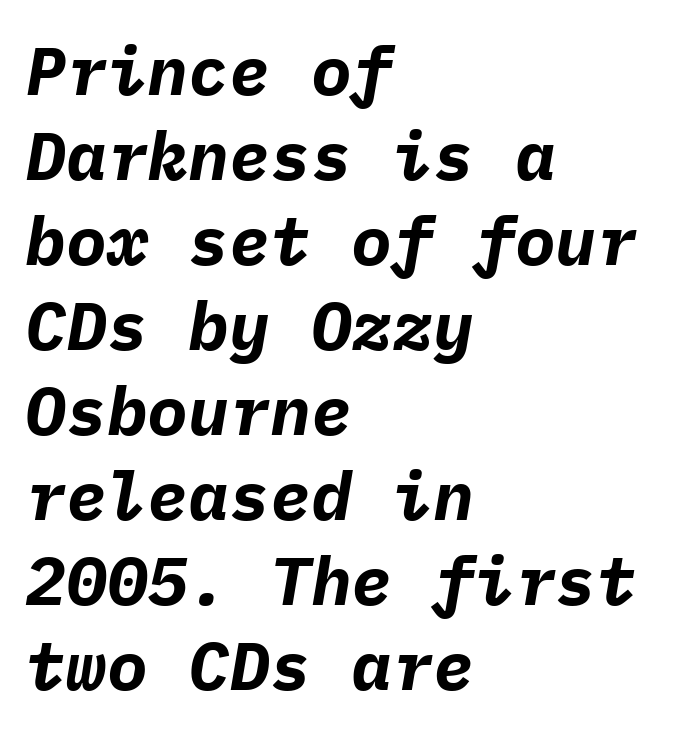
The image shows 68 px bold type, italic (leaning right), monospaced; set left-aligned, normal line spacing (1.25x), normal letter spacing, not underlined; low stroke contrast and a medium x-height.
